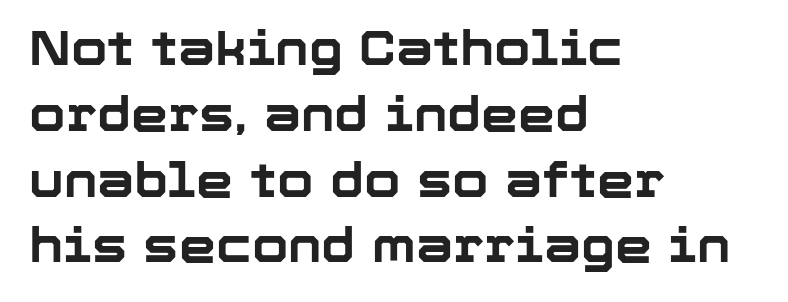
{"serif": "no", "italic": "no", "bold": "yes", "weight": "bold", "width": "normal", "stroke_contrast": "low", "x_height": "medium", "monospaced": "no", "underline": "no", "align": "left", "line_spacing": "normal", "line_spacing_ratio": 1.4, "letter_spacing": "normal", "letter_spacing_em": 0.0, "glyph_px": 47}
